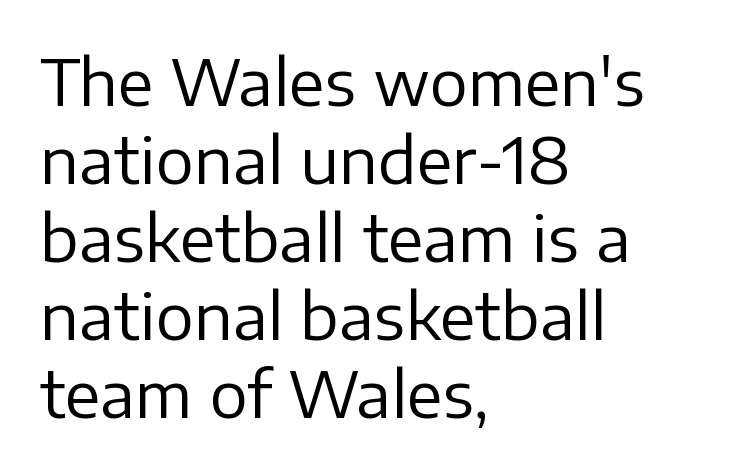
The tracking reads as untouched default to a designer's eye. Horizontally, the lines are justified to the leading edge only. Anything drawn beneath the words? Only blank space. The lettering holds an erect, upright posture throughout.
